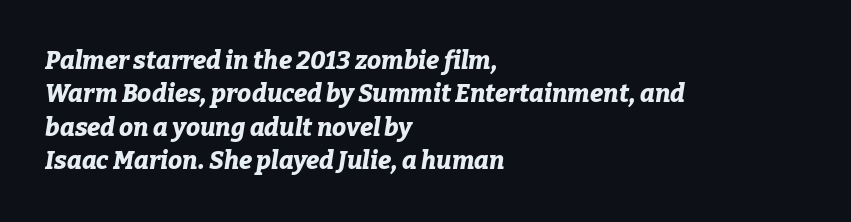
A typesetter would call this zero additional tracking. This is oblique type, the kind used for emphasis or titles. Each new line begins a customary step beneath the previous one. Descender tails drop into unmarked territory.
